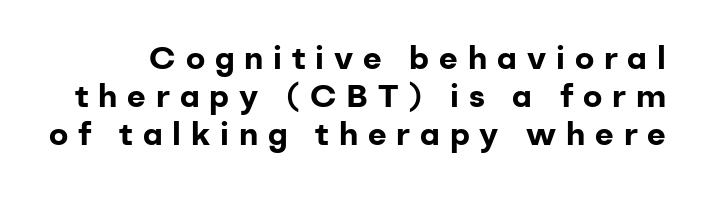
The image shows 32 px bold sans-serif type, upright; set line spacing 1.18x, unusually wide letter spacing (+0.31 em), not underlined; low stroke contrast and a medium x-height.
